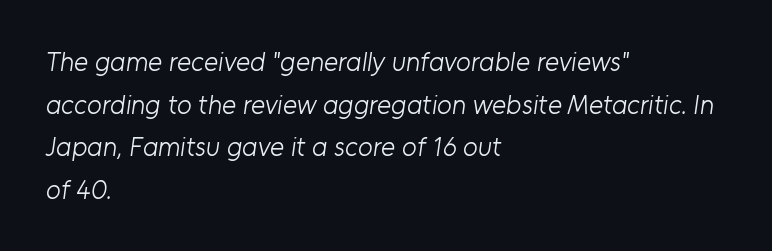
This rendering leaves character spacing at its baseline value. The space directly below the letters is spotless. Does the copy run flush right? No — it runs flush left. A typesetter would call this leading conventional body-copy spacing. Stems and bowls with no extra thickness — not bold.
